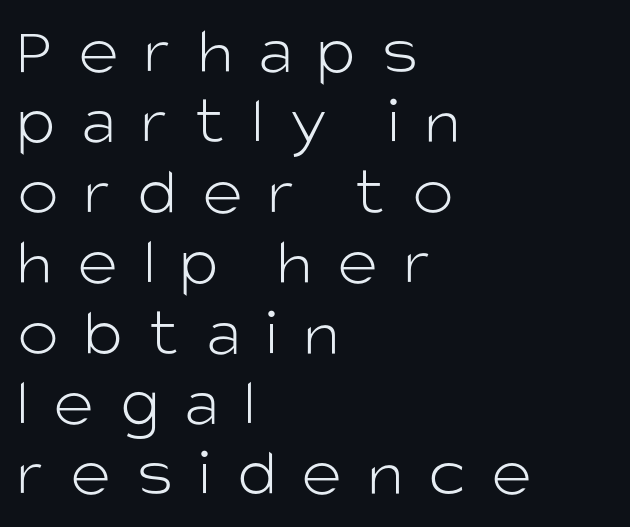
Q: Is the text bold? A: No.
Q: Is the text italic (slanted)? A: No, it is upright.
Q: Is the typeface a serif or a sans-serif typeface? A: Sans-serif.
Q: Is the text underlined? A: No.
Q: How is the paragraph aligned? A: Left-aligned.
Q: Is the spacing between letters normal or unusually wide? A: Unusually wide.
Q: Is the spacing between lines tight, normal or loose? A: Tight.
Q: Width (condensed, normal, or wide)? A: Normal.
Q: Stroke contrast? A: Low.
Q: x-height? A: Large.
Q: Monospaced? A: No.
